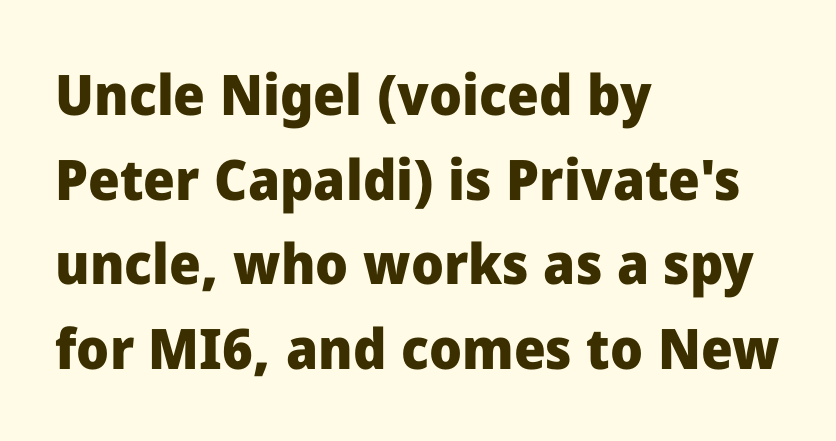
{"serif": "no", "italic": "no", "bold": "yes", "weight": "heavy", "width": "normal", "stroke_contrast": "low", "x_height": "medium", "monospaced": "no", "underline": "no", "align": "left", "line_spacing": "normal", "line_spacing_ratio": 1.51, "letter_spacing": "normal", "letter_spacing_em": 0.0, "glyph_px": 56}
